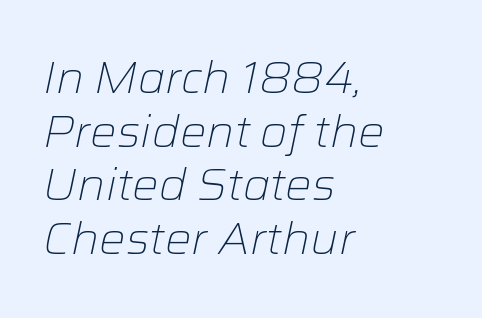
Q: Is the text bold? A: No.
Q: Is the text italic (slanted)? A: Yes, it leans right by about 12 degrees.
Q: Is the text underlined? A: No.
Q: How is the paragraph aligned? A: Left-aligned.
Q: Is the spacing between letters normal or unusually wide? A: Normal.
Q: Width (condensed, normal, or wide)? A: Normal.
Q: Stroke contrast? A: Low.
Q: x-height? A: Medium.
Q: Monospaced? A: No.
